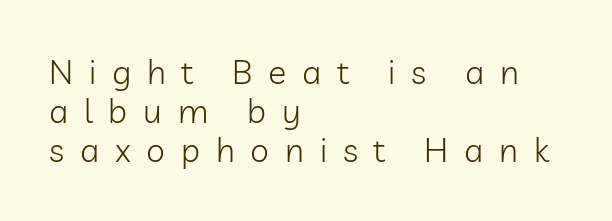
No feet cap the strokes, marking this as sans-serif type. Think of a printed novel: that variable character pitch is what you see here. These lines are set flush left with a ragged right edge. The gap between lines stays unmarked.
